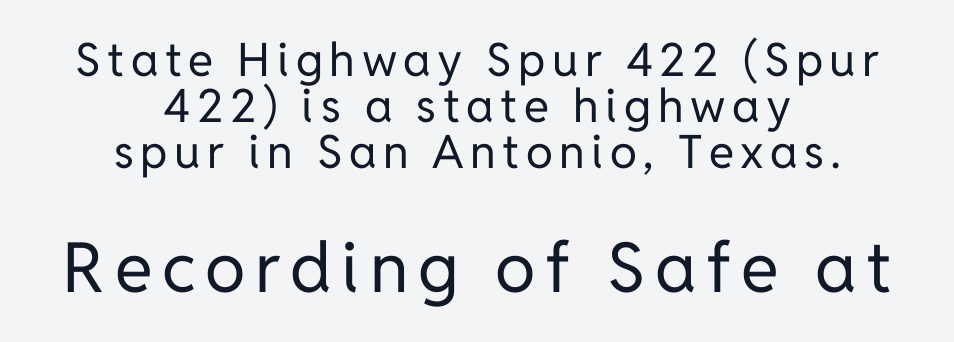
{"serif": "no", "italic": "no", "bold": "no", "weight": "regular", "width": "normal", "stroke_contrast": "low", "x_height": "medium", "monospaced": "no", "underline": "no", "align": "center", "line_spacing": "tight", "line_spacing_ratio": 1.0, "larger_block": "second", "size_ratio": 1.5, "glyph_px": 69}
